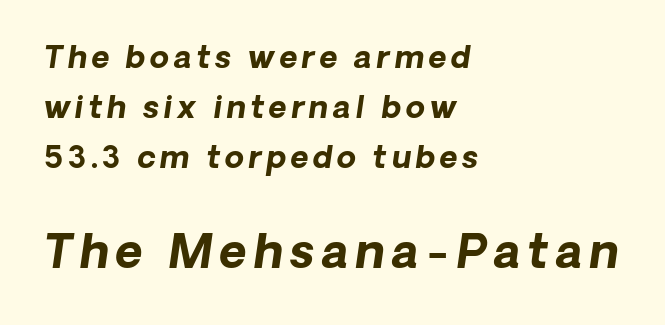
Q: Is the text bold? A: Yes.
Q: Is the text italic (slanted)? A: Yes, it leans right by about 8 degrees.
Q: Is the text underlined? A: No.
Q: How is the paragraph aligned? A: Left-aligned.
Q: Is the spacing between lines tight, normal or loose? A: Normal.
Q: Which block of text is set in a larger size, the first (top) or the second (bottom)? A: The second (bottom) one.
Q: Width (condensed, normal, or wide)? A: Normal.
Q: Stroke contrast? A: Low.
Q: x-height? A: Medium.
Q: Monospaced? A: No.
